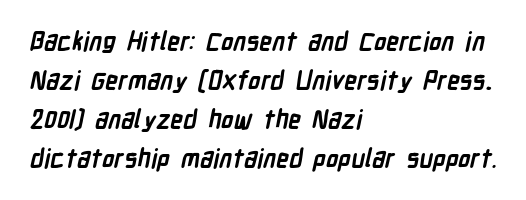
Q: Is the text bold? A: Yes.
Q: Is the text underlined? A: No.
Q: How is the paragraph aligned? A: Left-aligned.
Q: Is the spacing between letters normal or unusually wide? A: Normal.
Q: Is the spacing between lines tight, normal or loose? A: Normal.
